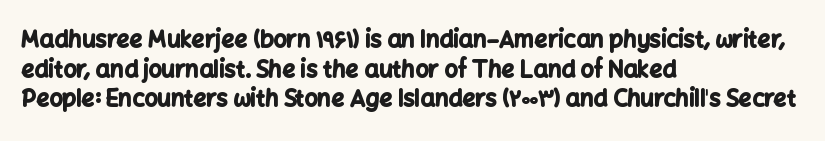
Is there any slant? The stems are plumb. Nothing unusual about the tracking: characters are spaced as the font intends. These words are printed bold, with thick strokes throughout. Evenly set lines give the paragraph a standard silhouette.
